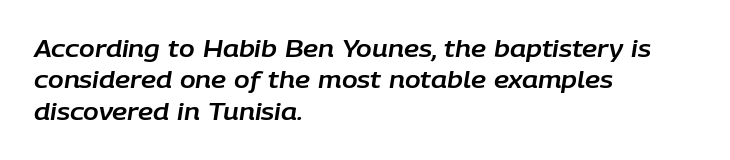
The image shows 23 px text type, italic (leaning right); set left-aligned, normal line spacing (1.36x), normal letter spacing, not underlined.
